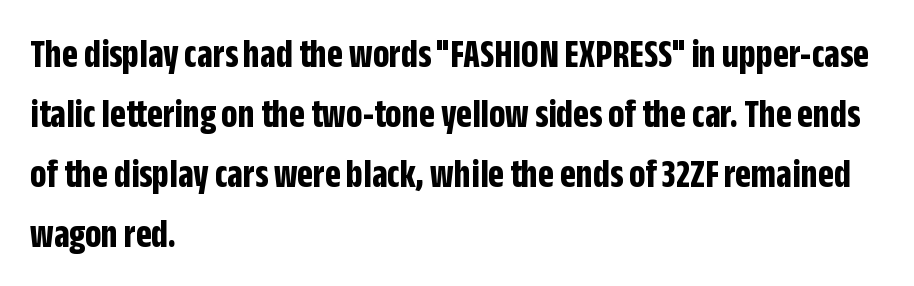
{"serif": "no", "italic": "no", "bold": "yes", "weight": "bold", "width": "condensed", "stroke_contrast": "low", "x_height": "large", "monospaced": "no", "underline": "no", "align": "left", "line_spacing": "normal", "line_spacing_ratio": 1.46, "letter_spacing": "normal", "letter_spacing_em": 0.0, "glyph_px": 41}
